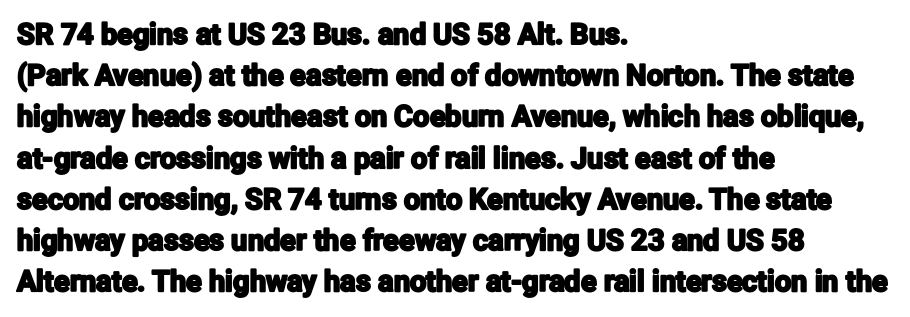
Q: Is the text italic (slanted)? A: No, it is upright.
Q: Is the typeface a serif or a sans-serif typeface? A: Sans-serif.
Q: Is the text underlined? A: No.
Q: How is the paragraph aligned? A: Left-aligned.
Q: Is the spacing between letters normal or unusually wide? A: Normal.
Q: Is the spacing between lines tight, normal or loose? A: Normal.
Q: Width (condensed, normal, or wide)? A: Condensed.
Q: Stroke contrast? A: Low.
Q: x-height? A: Medium.
Q: Monospaced? A: No.
